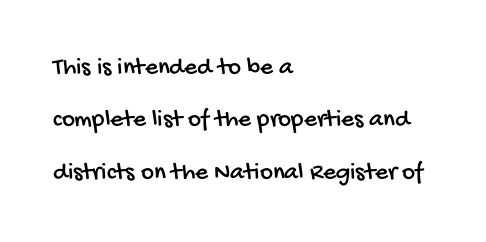
The image shows 25 px text type; set left-aligned, loose line spacing (2.1x), normal letter spacing, not underlined.
